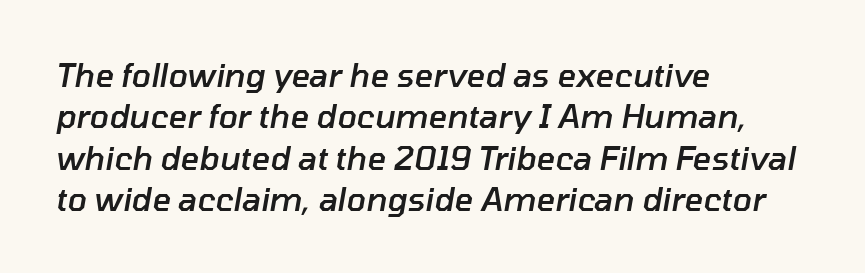
{"italic": "yes", "lean": "right", "slant_degrees": 10, "bold": "semi", "weight": "semibold", "width": "normal", "stroke_contrast": "low", "x_height": "medium", "monospaced": "no", "underline": "no", "align": "left", "line_spacing": "normal", "line_spacing_ratio": 1.29, "letter_spacing": "normal", "letter_spacing_em": 0.0, "glyph_px": 32}
